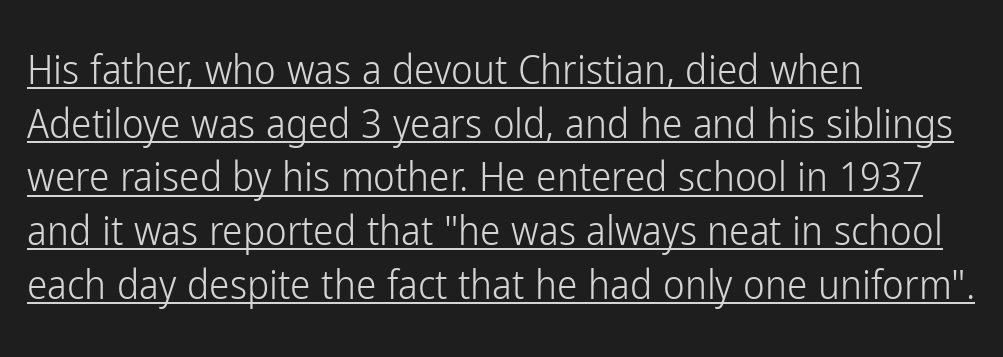
Q: Is the text bold? A: No.
Q: Is the text italic (slanted)? A: No, it is upright.
Q: Is the typeface a serif or a sans-serif typeface? A: Sans-serif.
Q: Is the text underlined? A: Yes.
Q: How is the paragraph aligned? A: Left-aligned.
Q: Is the spacing between letters normal or unusually wide? A: Normal.
Q: Is the spacing between lines tight, normal or loose? A: Normal.
Q: Width (condensed, normal, or wide)? A: Condensed.
Q: Stroke contrast? A: Low.
Q: x-height? A: Medium.
Q: Monospaced? A: No.
